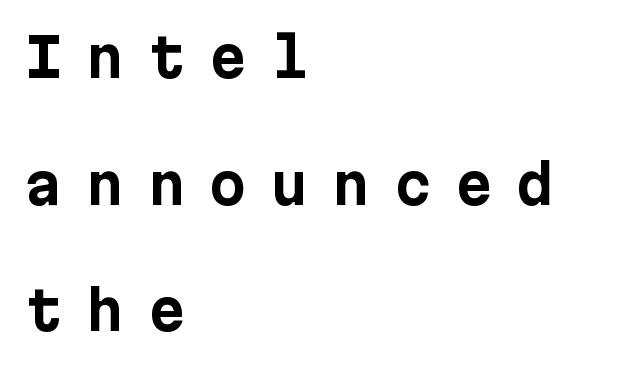
Q: Is the text bold? A: Yes.
Q: Is the text italic (slanted)? A: No, it is upright.
Q: Is the typeface a serif or a sans-serif typeface? A: Sans-serif.
Q: Is the text underlined? A: No.
Q: How is the paragraph aligned? A: Left-aligned.
Q: Is the spacing between letters normal or unusually wide? A: Unusually wide.
Q: Is the spacing between lines tight, normal or loose? A: Loose.
Q: Width (condensed, normal, or wide)? A: Normal.
Q: Stroke contrast? A: Low.
Q: x-height? A: Medium.
